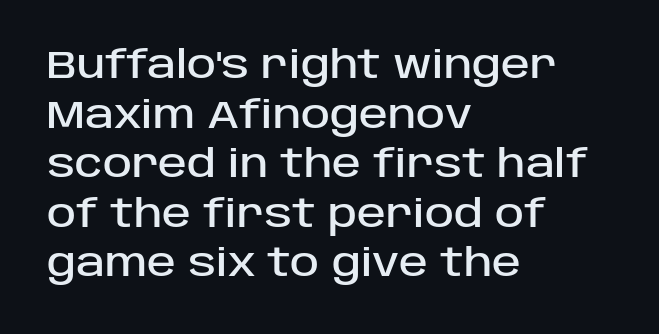
{"serif": "no", "italic": "no", "width": "normal", "stroke_contrast": "low", "x_height": "large", "monospaced": "no", "underline": "no", "align": "left", "line_spacing": "normal", "line_spacing_ratio": 1.27, "letter_spacing": "normal", "letter_spacing_em": 0.0, "glyph_px": 39}
